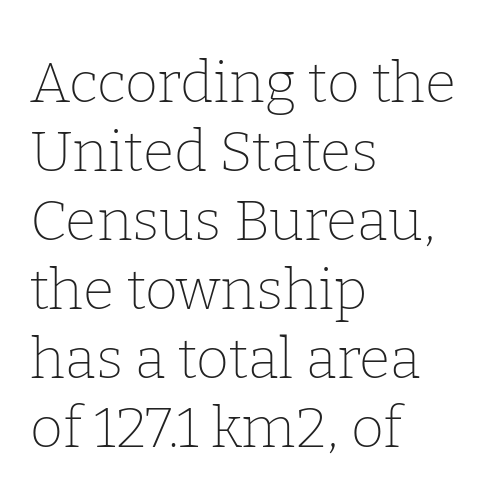
These lines are set flush left with a ragged right edge. Only glyphs here, with clear space below each row. You could not count columns in this text — the font is proportionally spaced. Nope, not italic — everything's standing straight.
